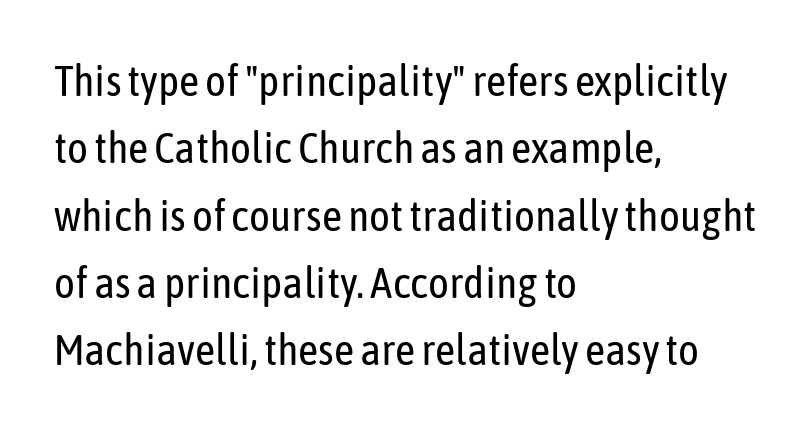
Q: Is the text bold? A: No.
Q: Is the text italic (slanted)? A: No, it is upright.
Q: Is the typeface a serif or a sans-serif typeface? A: Sans-serif.
Q: Is the text underlined? A: No.
Q: How is the paragraph aligned? A: Left-aligned.
Q: Is the spacing between letters normal or unusually wide? A: Normal.
Q: Is the spacing between lines tight, normal or loose? A: Normal.
Q: Width (condensed, normal, or wide)? A: Condensed.
Q: Stroke contrast? A: Low.
Q: x-height? A: Medium.
Q: Monospaced? A: No.
